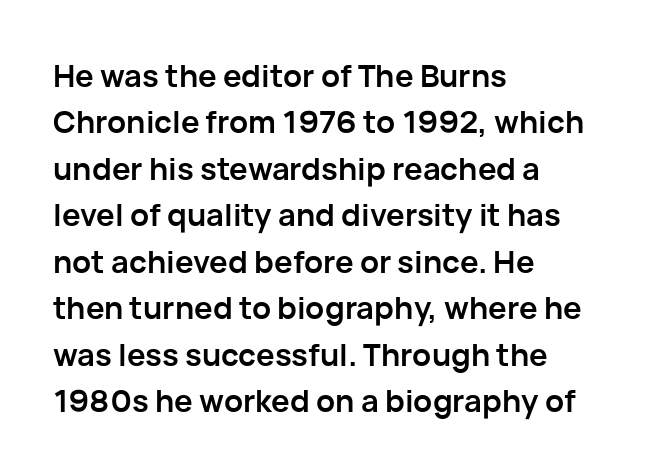
{"serif": "no", "italic": "no", "bold": "yes", "weight": "semibold", "width": "normal", "stroke_contrast": "low", "x_height": "medium", "monospaced": "no", "underline": "no", "align": "left", "line_spacing": "normal", "line_spacing_ratio": 1.5, "letter_spacing": "normal", "letter_spacing_em": 0.0, "glyph_px": 31}
